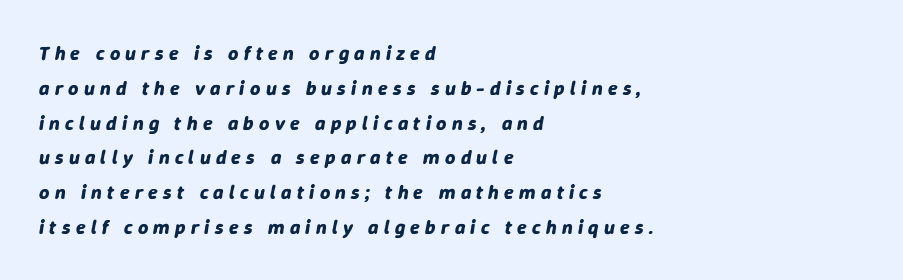
{"italic": "yes", "lean": "right", "slant_degrees": 9, "bold": "yes", "underline": "no", "align": "left", "line_spacing_ratio": 1.74, "letter_spacing": "wide", "letter_spacing_em": 0.26, "glyph_px": 20}
